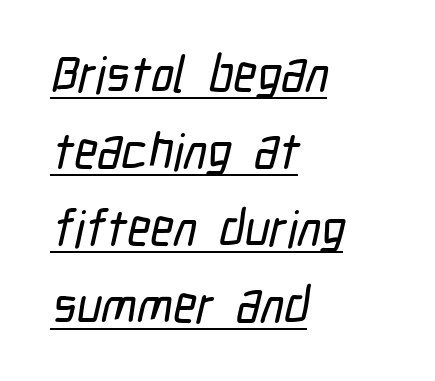
Caption: multi-line text, flush left, ragged right. Students, observe: this is what conventionally led text looks like. These characters rest on top of a visible drawn line. Note: no serifs on the glyphs. Looks like regular typesetting: each glyph gets only the width it needs.
